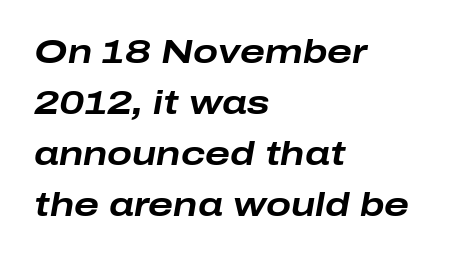
The font's italic variant was chosen for this text. Note the varied advance widths — an 'i' is clearly narrower than an 'm'. Visually the block forms a straight wall on the left and a jagged coastline on the right. Thick stems and heavy bowls — unmistakably bold.
